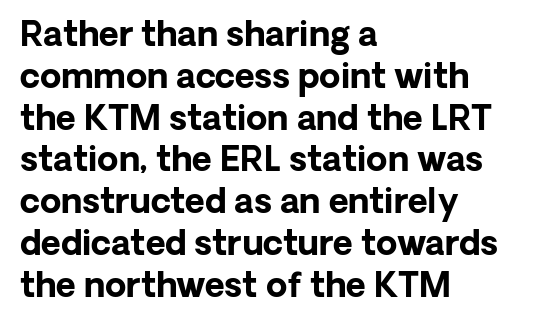
No extra tracking has been applied to these lines. The ragged edge is on the right, which tells us the setting is flush left. I'd call this a sans setting — the letters go barefoot. A roman cut, with each character standing at attention. The characters look thick and weighty, a clear bold.
